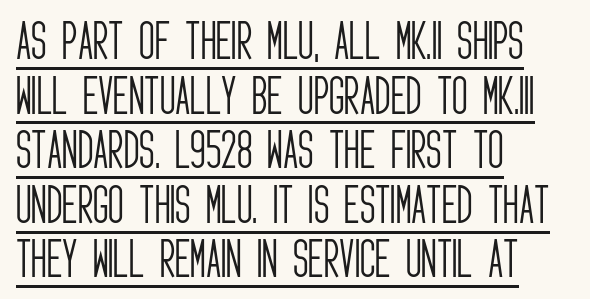
Compared with a typical body face, this is equally light or lighter still. Type style note: lacks serifs. Character widths vary here, with narrow letters taking less room than wide ones. Underlining? Definitely there.
